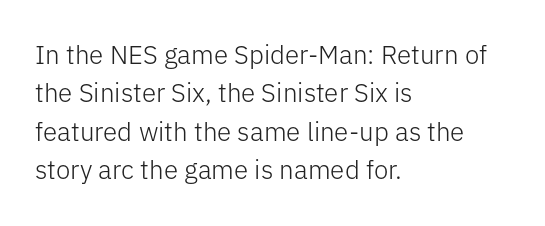
{"italic": "no", "bold": "no", "underline": "no", "align": "left", "line_spacing": "normal", "line_spacing_ratio": 1.48, "letter_spacing": "normal", "letter_spacing_em": 0.0, "glyph_px": 26}
